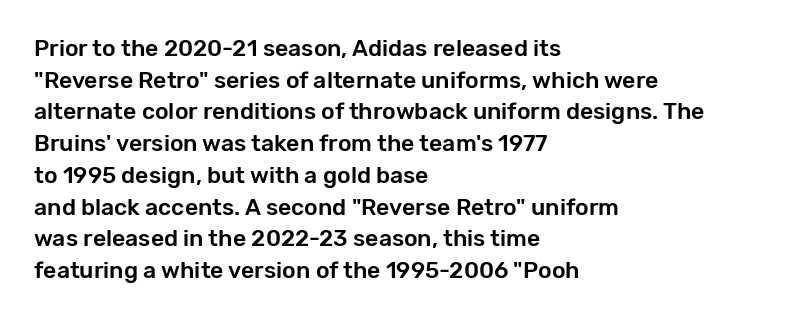
{"italic": "no", "underline": "no", "align": "left", "line_spacing": "normal", "line_spacing_ratio": 1.38, "letter_spacing": "normal", "letter_spacing_em": 0.0, "glyph_px": 23}
